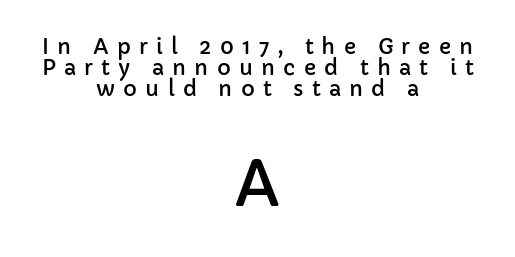
Tracking value appears strongly positive — letters spread wide. Block two is the big one; block one sits smaller above it. These lines are composed in type without serifs. Summary of vertical rhythm: compact, with narrow interline spacing. Notice how the stems are strictly vertical — no italics here. The face used here is proportionally spaced, like ordinary book or web type.
